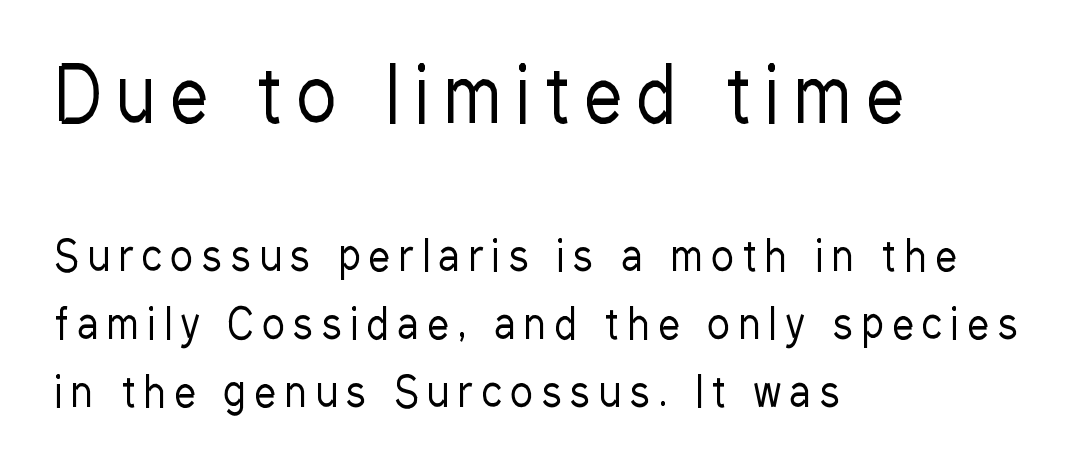
Q: Is the text bold? A: No.
Q: Is the text italic (slanted)? A: No, it is upright.
Q: Is the typeface a serif or a sans-serif typeface? A: Sans-serif.
Q: Is the text underlined? A: No.
Q: How is the paragraph aligned? A: Left-aligned.
Q: Is the spacing between letters normal or unusually wide? A: Unusually wide.
Q: Is the spacing between lines tight, normal or loose? A: Normal.
Q: Which block of text is set in a larger size, the first (top) or the second (bottom)? A: The first (top) one.
Q: Width (condensed, normal, or wide)? A: Condensed.
Q: Stroke contrast? A: Low.
Q: x-height? A: Medium.
Q: Monospaced? A: No.
